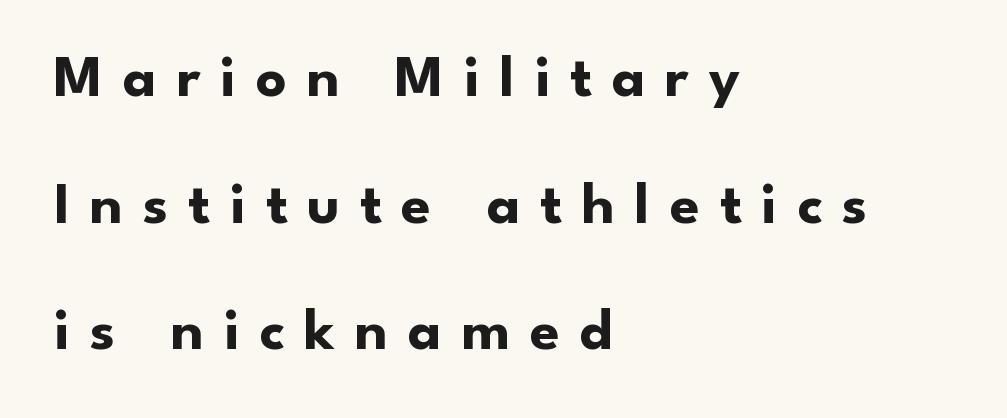
{"serif": "no", "italic": "no", "bold": "yes", "weight": "bold", "width": "normal", "stroke_contrast": "low", "x_height": "small", "monospaced": "no", "underline": "no", "align": "left", "line_spacing": "loose", "line_spacing_ratio": 2.11, "letter_spacing": "wide", "letter_spacing_em": 0.33, "glyph_px": 60}
